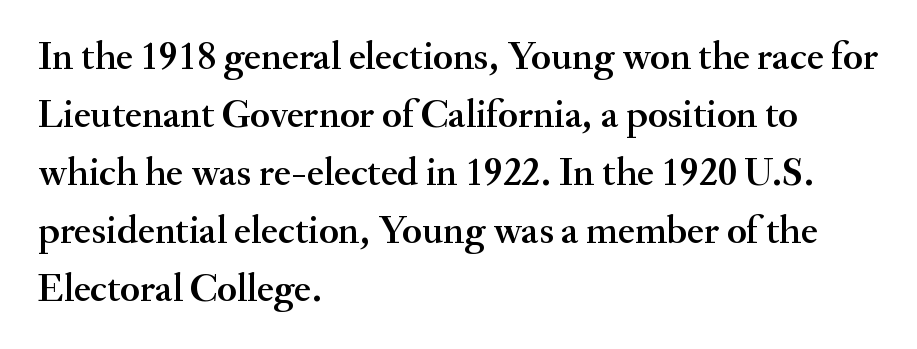
The image shows 40 px serif type, upright; set left-aligned, normal line spacing (1.45x), normal letter spacing, not underlined; medium stroke contrast and a small x-height.
